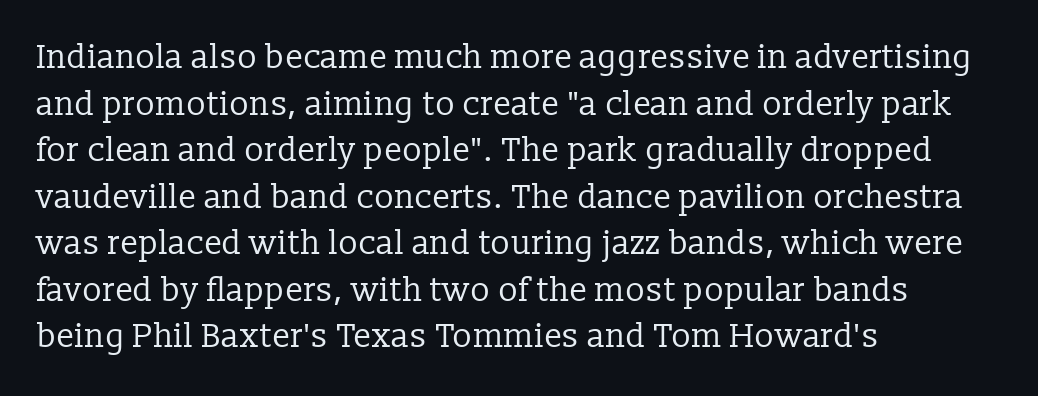
Posture: vertical. Vertically, the passage feels balanced, rows spaced as you'd expect. Alignment: flush left. Spacing verdict: proportional, widths tailored to each character. The letterforms sit shoulder to shoulder at normal distance.
